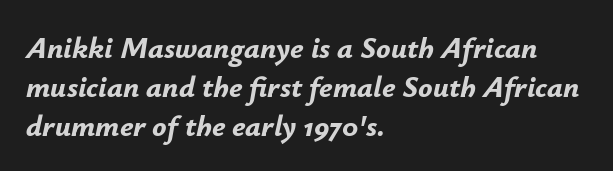
The image shows 30 px bold type, italic (leaning right); set left-aligned, normal line spacing (1.3x), normal letter spacing, not underlined; low stroke contrast and a small x-height.
